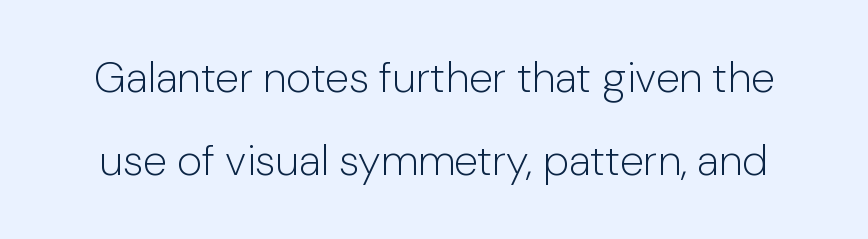
{"serif": "no", "italic": "no", "bold": "no", "weight": "light", "width": "normal", "stroke_contrast": "low", "x_height": "medium", "monospaced": "no", "underline": "no", "line_spacing": "loose", "line_spacing_ratio": 1.94, "letter_spacing": "normal", "letter_spacing_em": 0.0, "glyph_px": 43}
